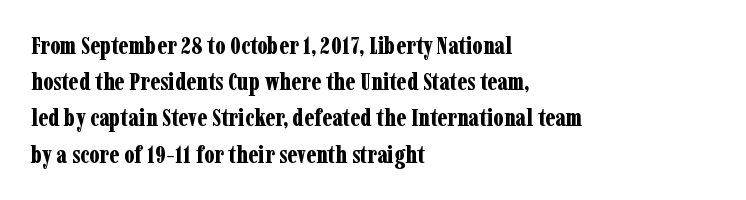
Q: Is the text bold? A: Yes.
Q: Is the text italic (slanted)? A: No, it is upright.
Q: Is the text underlined? A: No.
Q: How is the paragraph aligned? A: Left-aligned.
Q: Is the spacing between letters normal or unusually wide? A: Normal.
Q: Is the spacing between lines tight, normal or loose? A: Normal.
